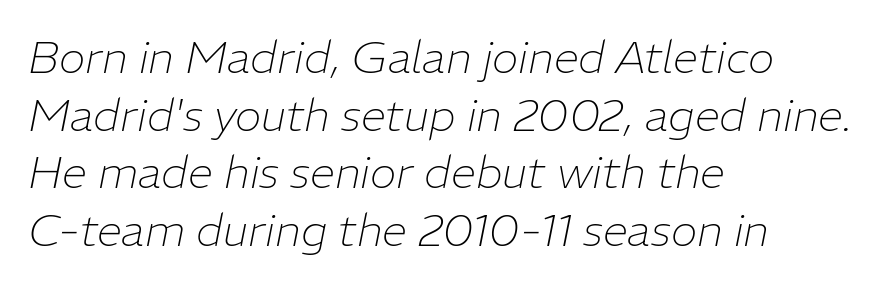
Q: Is the text bold? A: No.
Q: Is the text italic (slanted)? A: Yes, it leans right by about 11 degrees.
Q: Is the text underlined? A: No.
Q: How is the paragraph aligned? A: Left-aligned.
Q: Is the spacing between letters normal or unusually wide? A: Normal.
Q: Is the spacing between lines tight, normal or loose? A: Normal.
Q: Width (condensed, normal, or wide)? A: Normal.
Q: Stroke contrast? A: Low.
Q: x-height? A: Medium.
Q: Monospaced? A: No.
